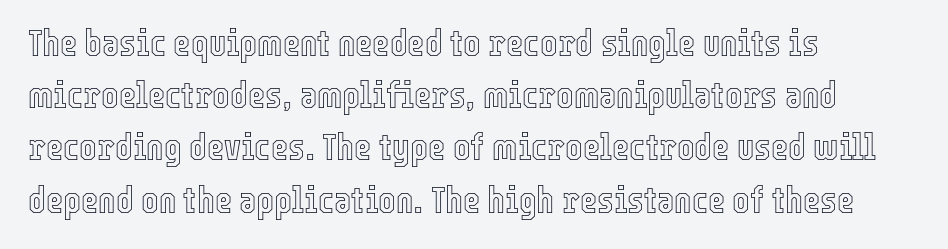
The image shows 37 px condensed type, upright; set left-aligned, normal line spacing (1.41x), normal letter spacing, not underlined; a medium x-height.
